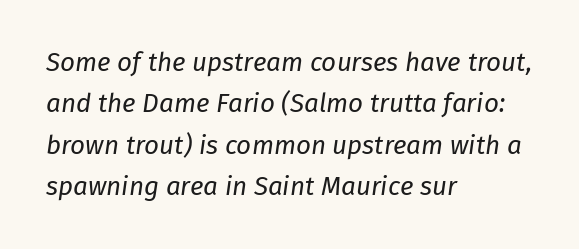
The image shows 26 px text type, italic (leaning right); set left-aligned, normal line spacing (1.59x), normal letter spacing, not underlined.
